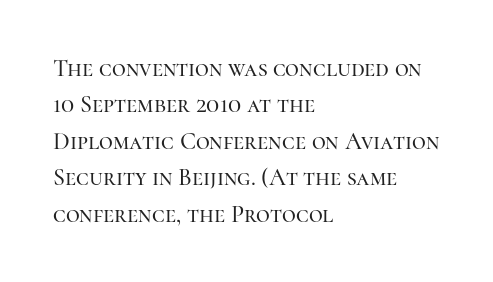
The image shows 24 px text type, upright; set left-aligned, normal line spacing (1.52x), normal letter spacing, not underlined.
